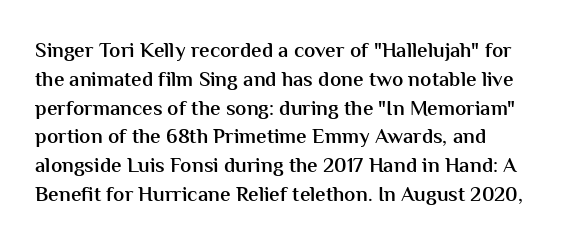
Summary of weight: moderately heavy, a semibold. The typography opts for an upright posture over an oblique one. The rows are spaced the way most documents space them. The rendering keeps characters at their native spacing.
